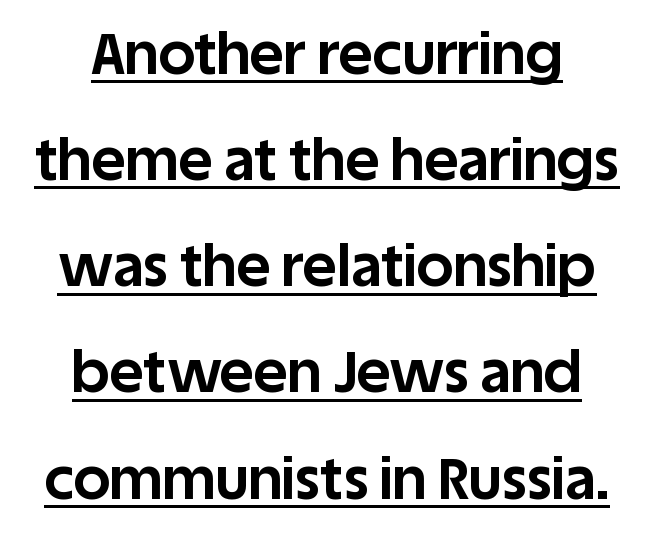
Q: Is the text bold? A: Yes.
Q: Is the text italic (slanted)? A: No, it is upright.
Q: Is the typeface a serif or a sans-serif typeface? A: Sans-serif.
Q: Is the text underlined? A: Yes.
Q: How is the paragraph aligned? A: Centered.
Q: Is the spacing between letters normal or unusually wide? A: Normal.
Q: Width (condensed, normal, or wide)? A: Normal.
Q: Stroke contrast? A: Low.
Q: x-height? A: Large.
Q: Monospaced? A: No.
